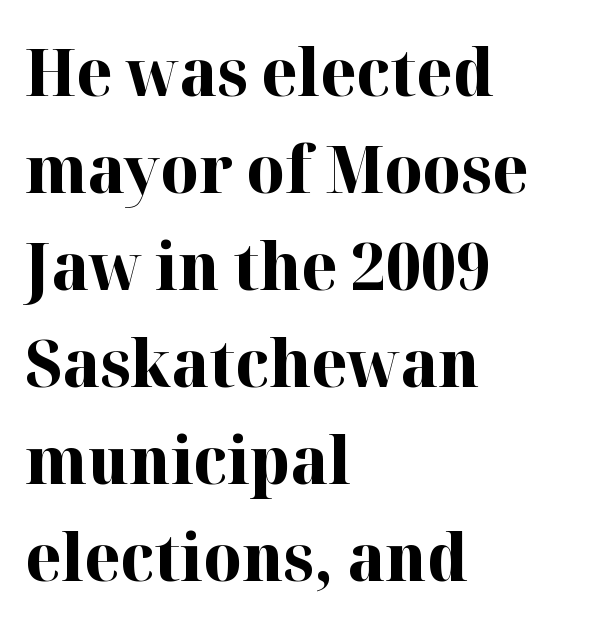
{"serif": "yes", "italic": "no", "bold": "yes", "weight": "bold", "width": "normal", "stroke_contrast": "high", "x_height": "medium", "monospaced": "no", "underline": "no", "align": "left", "line_spacing": "normal", "line_spacing_ratio": 1.47, "letter_spacing": "normal", "letter_spacing_em": 0.0, "glyph_px": 66}
